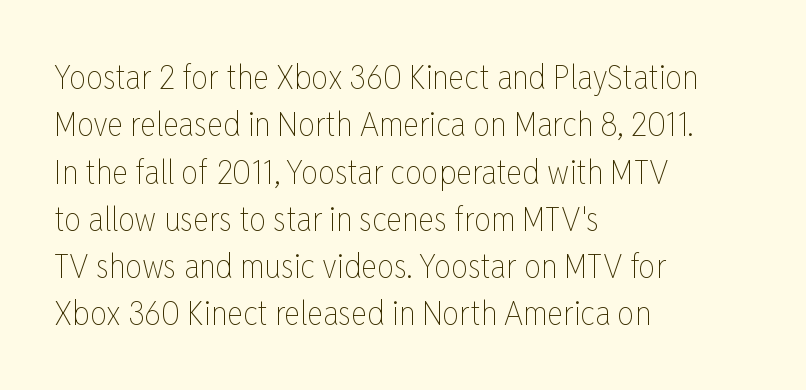
Q: Is the text bold? A: No.
Q: Is the text italic (slanted)? A: No, it is upright.
Q: Is the text underlined? A: No.
Q: How is the paragraph aligned? A: Left-aligned.
Q: Is the spacing between letters normal or unusually wide? A: Normal.
Q: Is the spacing between lines tight, normal or loose? A: Normal.
Q: Width (condensed, normal, or wide)? A: Condensed.
Q: Stroke contrast? A: Low.
Q: x-height? A: Medium.
Q: Monospaced? A: No.
